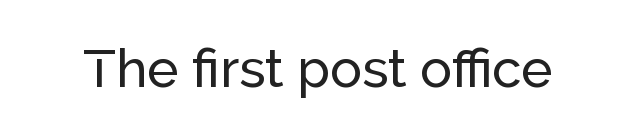
This is the regular roman posture of the typeface. The area under the type is left untouched. The passage shown has conventional tracking throughout. The text was rendered using a sans face with plain stroke endings. Spacing verdict: proportional, widths tailored to each character.
